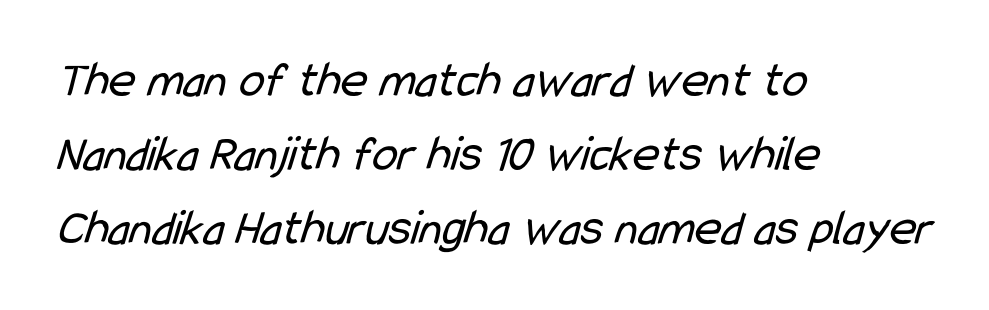
There is no visible air inserted between adjacent glyphs. Regarding leading, the lines here are spaced in the standard way. You can tell from the bare stems that sans-serif type was used. Line beginnings align vertically; line endings do not. Descenders are the only things crossing below the line. Caption: face not bold, strokes unweighted.
